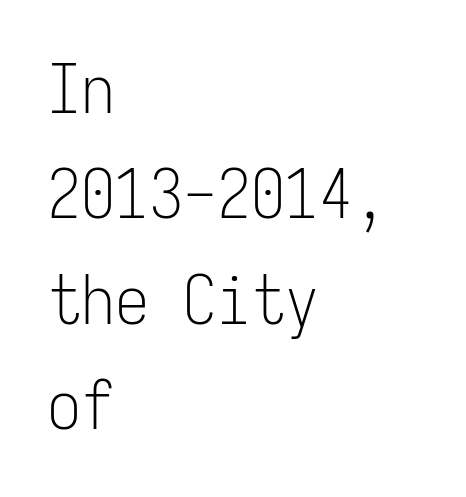
{"serif": "no", "italic": "no", "bold": "no", "weight": "light", "width": "condensed", "stroke_contrast": "low", "x_height": "medium", "monospaced": "yes", "underline": "no", "align": "left", "line_spacing": "normal", "line_spacing_ratio": 1.55, "letter_spacing": "normal", "letter_spacing_em": 0.0, "glyph_px": 68}
